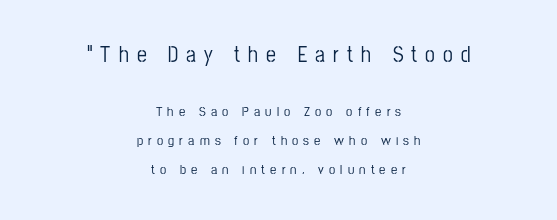
The image shows 22 px text type, upright; set centered, loose line spacing (2.04x), unusually wide letter spacing (+0.37 em), not underlined; the first (top) block is 1.57x larger.
